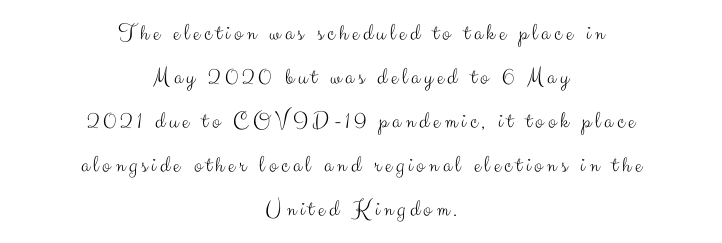
The image shows 24 px text type; set centered, line spacing 1.83x, not underlined.
